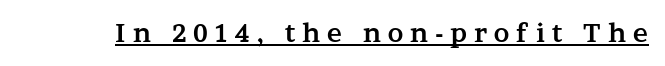
{"italic": "no", "bold": "yes", "underline": "yes", "letter_spacing": "wide", "letter_spacing_em": 0.28, "glyph_px": 25}
